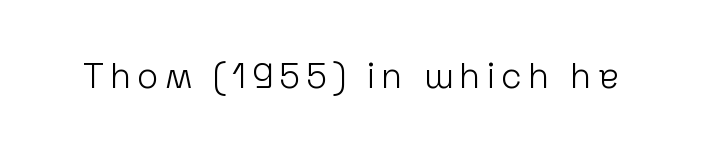
{"serif": "no", "italic": "no", "bold": "no", "weight": "light", "width": "normal", "stroke_contrast": "low", "x_height": "medium", "monospaced": "no", "underline": "no", "glyph_px": 35}
